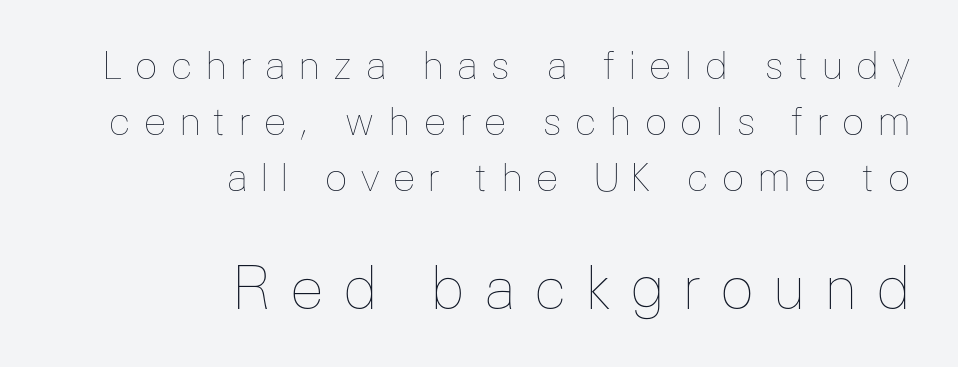
This is not heavy type; no bold has been used. These lines were composed using upright roman letters. The line texture is sparse and dotted thanks to wide tracking. In terms of leading, this rendering sits right in the middle.
